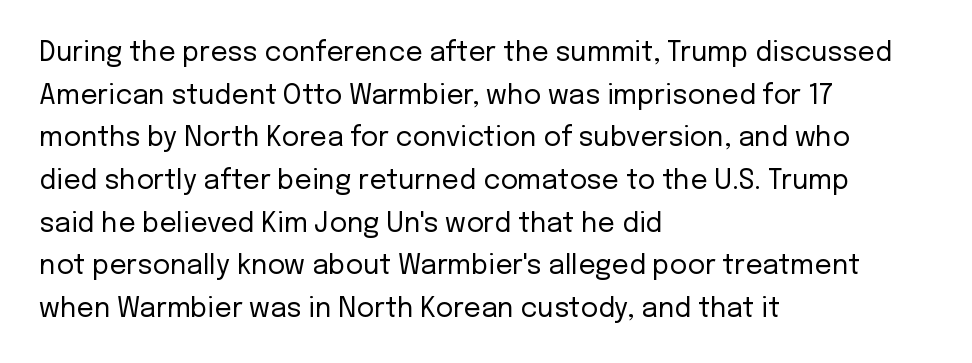
The ragged edge is on the right, which tells us the setting is flush left. Vertical strokes here are truly vertical. Heaviness? Minimal to ordinary, like unemphasized prose. Lines of text with bare space underneath.
